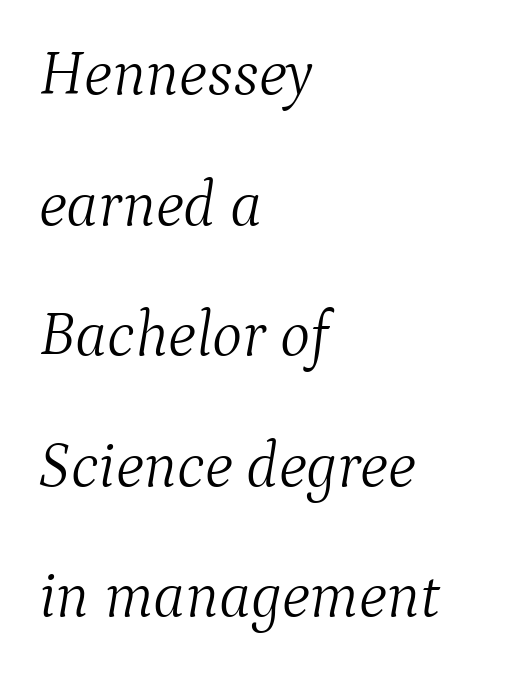
Q: Is the text bold? A: No.
Q: Is the text italic (slanted)? A: Yes, it leans right by about 9 degrees.
Q: Is the typeface a serif or a sans-serif typeface? A: Serif.
Q: Is the text underlined? A: No.
Q: How is the paragraph aligned? A: Left-aligned.
Q: Is the spacing between letters normal or unusually wide? A: Normal.
Q: Is the spacing between lines tight, normal or loose? A: Loose.
Q: Width (condensed, normal, or wide)? A: Normal.
Q: Stroke contrast? A: Medium.
Q: x-height? A: Medium.
Q: Monospaced? A: No.
